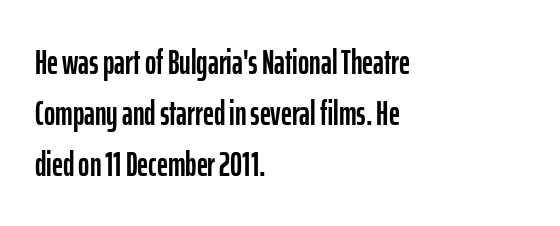
Q: Is the text italic (slanted)? A: No, it is upright.
Q: Is the typeface a serif or a sans-serif typeface? A: Sans-serif.
Q: Is the text underlined? A: No.
Q: How is the paragraph aligned? A: Left-aligned.
Q: Is the spacing between letters normal or unusually wide? A: Normal.
Q: Is the spacing between lines tight, normal or loose? A: Normal.
Q: Width (condensed, normal, or wide)? A: Condensed.
Q: Stroke contrast? A: Low.
Q: x-height? A: Medium.
Q: Monospaced? A: No.
